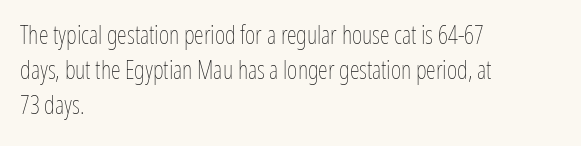
{"italic": "no", "bold": "no", "underline": "no", "align": "left", "line_spacing": "normal", "line_spacing_ratio": 1.41, "letter_spacing": "normal", "letter_spacing_em": 0.0, "glyph_px": 25}
